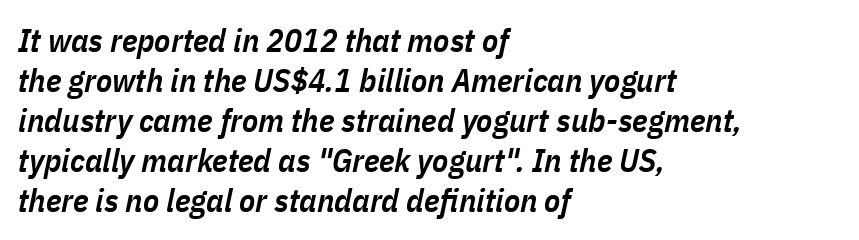
Weight check: semibold — heavier than regular, not quite bold. This rendering leaves character spacing at its baseline value. A bare baseline throughout the passage. Does the lettering tilt? It does — this is italic. Character widths vary here, with narrow letters taking less room than wide ones. If you drew a ruler down the left edge, every line would touch it.
